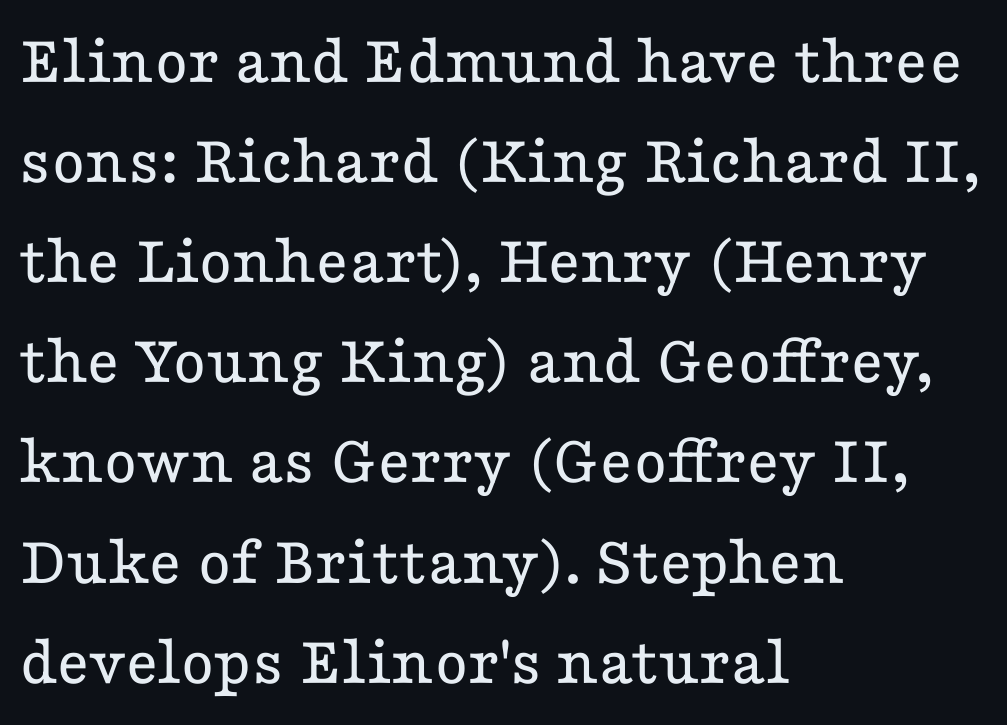
{"serif": "yes", "italic": "no", "bold": "no", "weight": "regular", "width": "wide", "stroke_contrast": "low", "x_height": "medium", "monospaced": "no", "underline": "no", "align": "left", "line_spacing": "normal", "line_spacing_ratio": 1.41, "letter_spacing": "normal", "letter_spacing_em": 0.0, "glyph_px": 71}
